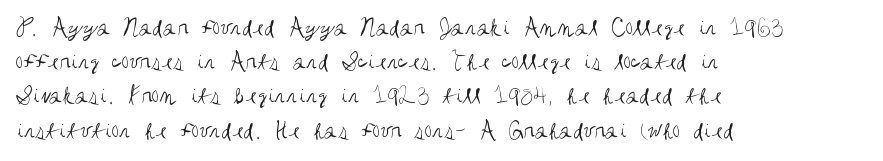
The image shows 25 px text type; set left-aligned, normal line spacing (1.37x), normal letter spacing, not underlined.
